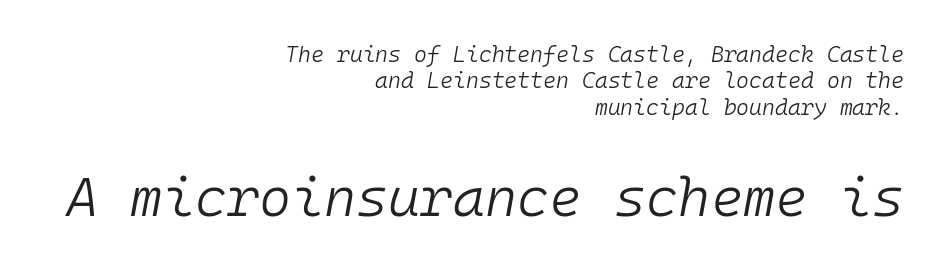
Honestly, there is no underline to notice here at all. Unbolded letterforms with no extra heft. The face used here has a pronounced slope to its letters. The second block has been scaled up relative to the first. Words appear dense and cohesive because spacing is normal. The ragged edge is on the left, which tells us the setting is flush right.
